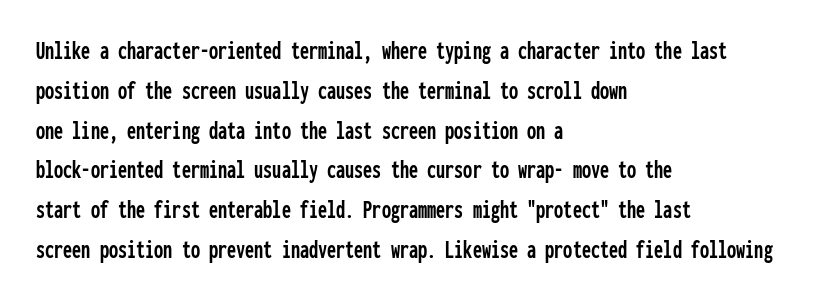
How would I describe the line gaps? Plain and ordinary. Does extra space separate the letters? No, they use regular spacing. These lines stack with their left ends in a neat column. Underlining? Definitely not there. Quick note: not italic, upright.
